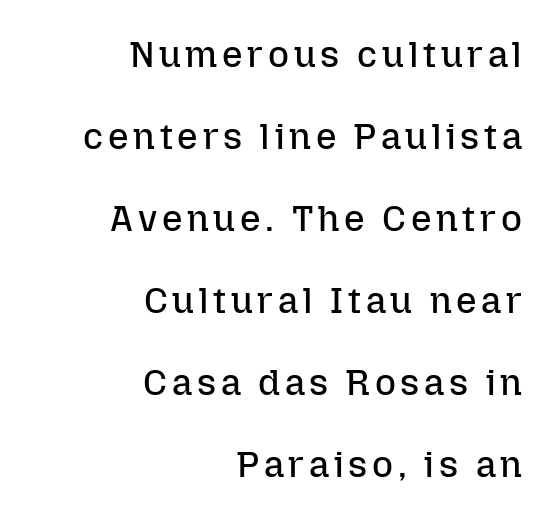
Q: Is the text bold? A: No.
Q: Is the text italic (slanted)? A: No, it is upright.
Q: Is the text underlined? A: No.
Q: How is the paragraph aligned? A: Right-aligned.
Q: Is the spacing between lines tight, normal or loose? A: Loose.
Q: Width (condensed, normal, or wide)? A: Normal.
Q: Stroke contrast? A: Low.
Q: x-height? A: Medium.
Q: Monospaced? A: No.
